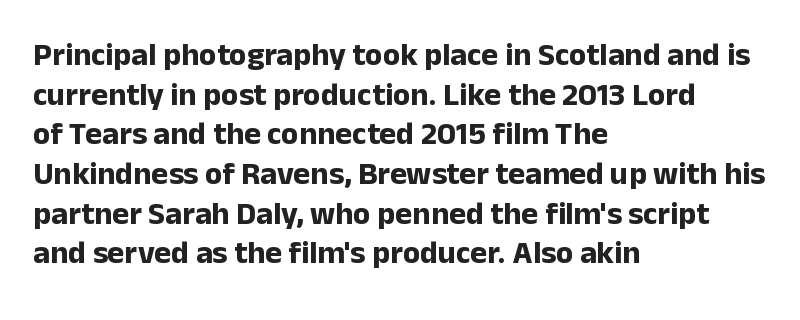
Q: Is the text bold? A: Yes.
Q: Is the text italic (slanted)? A: No, it is upright.
Q: Is the typeface a serif or a sans-serif typeface? A: Sans-serif.
Q: Is the text underlined? A: No.
Q: How is the paragraph aligned? A: Left-aligned.
Q: Is the spacing between letters normal or unusually wide? A: Normal.
Q: Width (condensed, normal, or wide)? A: Normal.
Q: Stroke contrast? A: Low.
Q: x-height? A: Medium.
Q: Monospaced? A: No.
